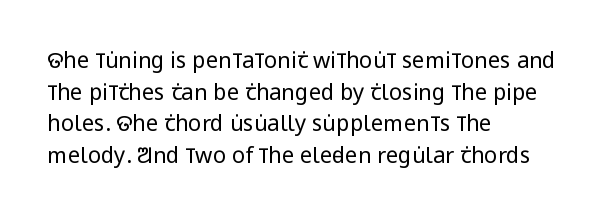
{"italic": "no", "bold": "no", "underline": "no", "align": "left", "line_spacing": "normal", "line_spacing_ratio": 1.44, "letter_spacing": "normal", "letter_spacing_em": 0.0, "glyph_px": 22}
